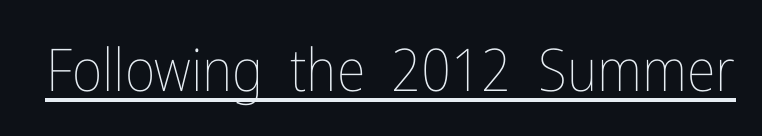
Observe the ordinary spacing: letters are neighbours, not strangers. Caption: lettering with a line underneath. The font sits on the lighter half of the weight spectrum, regular included. The font's upright variant was chosen for this text.
